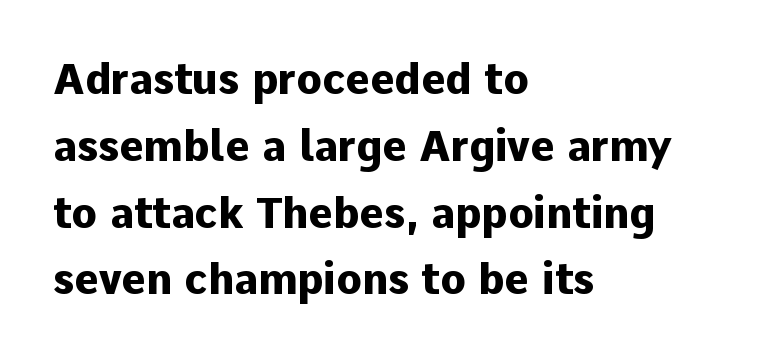
{"serif": "no", "italic": "no", "bold": "yes", "weight": "heavy", "width": "normal", "stroke_contrast": "low", "x_height": "medium", "monospaced": "no", "underline": "no", "align": "left", "line_spacing": "normal", "line_spacing_ratio": 1.59, "letter_spacing": "normal", "letter_spacing_em": 0.0, "glyph_px": 42}
